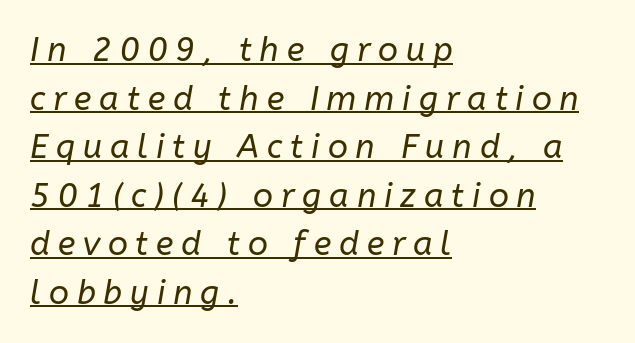
The letters are slanted; this is an italic face. Spacing verdict: proportional, widths tailored to each character. Where is the straight margin? On the left. These glyphs show unthickened strokes, regular width or finer.
